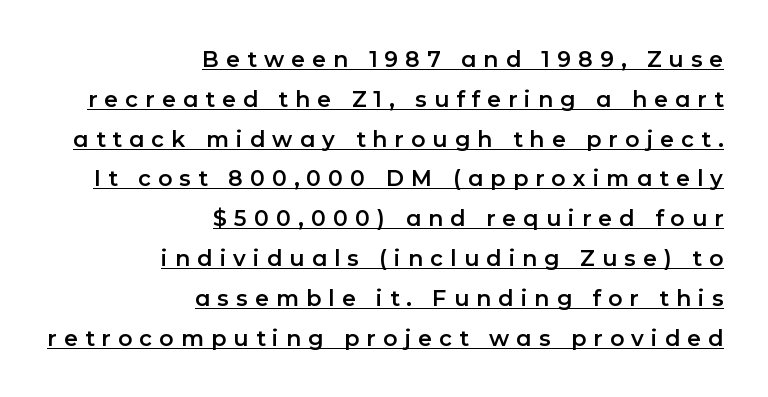
Q: Is the text italic (slanted)? A: No, it is upright.
Q: Is the text underlined? A: Yes.
Q: How is the paragraph aligned? A: Right-aligned.
Q: Is the spacing between letters normal or unusually wide? A: Unusually wide.
